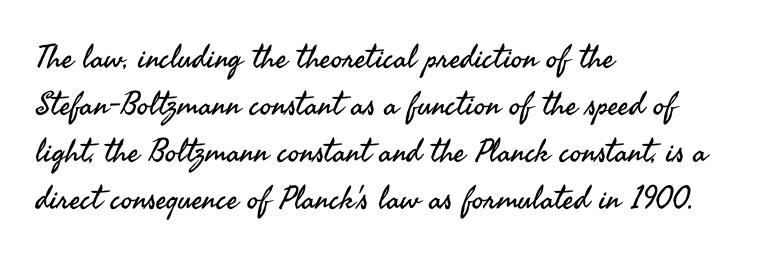
The image shows 32 px regular-weight sans-serif type; set left-aligned, normal line spacing (1.47x), normal letter spacing, not underlined; medium stroke contrast and a small x-height.
